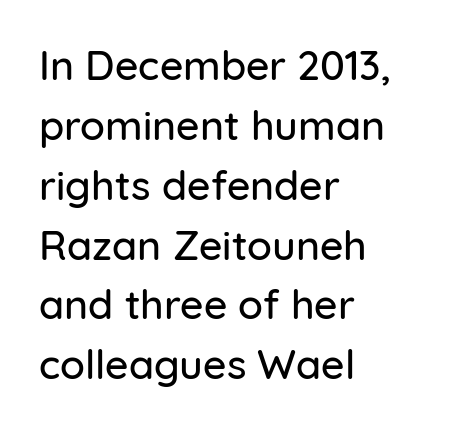
The ragged edge is on the right, which tells us the setting is flush left. Anything drawn beneath the words? Only blank space. Note: no serifs on the glyphs. The face used here is proportionally spaced, like ordinary book or web type.
